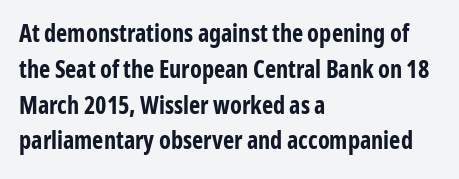
Italic: no, the glyphs are upright roman. Reading down the column, the eye jumps a familiar distance to each next line. Each row of text sits above clean, open space. Chunky letters — that's bold for sure.
